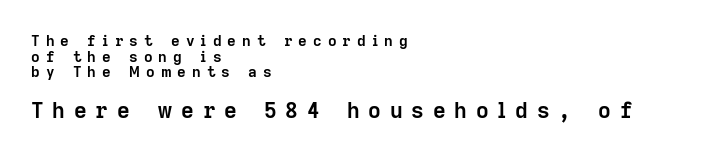
{"italic": "no", "bold": "yes", "underline": "no", "align": "left", "line_spacing": "tight", "line_spacing_ratio": 1.05, "letter_spacing": "wide", "letter_spacing_em": 0.4, "larger_block": "second", "size_ratio": 1.47, "glyph_px": 22}
